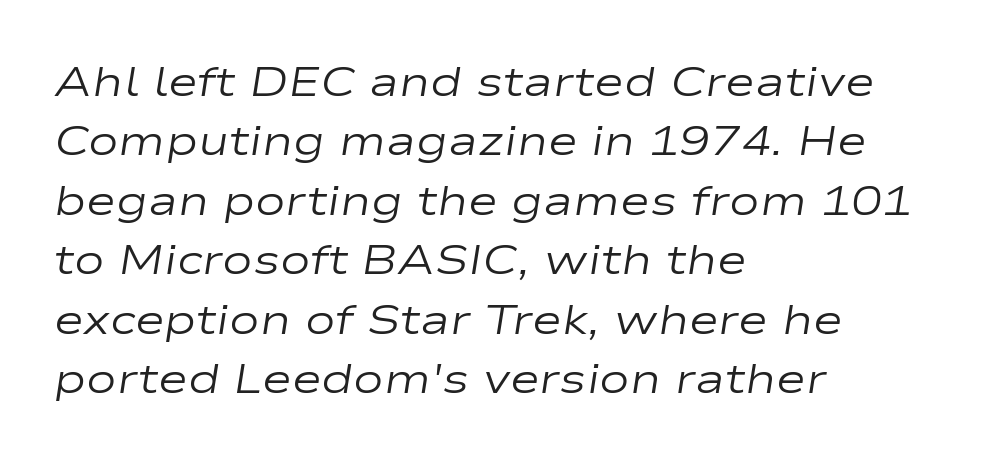
Q: Is the text bold? A: No.
Q: Is the text italic (slanted)? A: Yes, it leans right by about 9 degrees.
Q: Is the text underlined? A: No.
Q: How is the paragraph aligned? A: Left-aligned.
Q: Is the spacing between letters normal or unusually wide? A: Normal.
Q: Is the spacing between lines tight, normal or loose? A: Normal.
Q: Width (condensed, normal, or wide)? A: Wide.
Q: Stroke contrast? A: Low.
Q: x-height? A: Medium.
Q: Monospaced? A: No.
